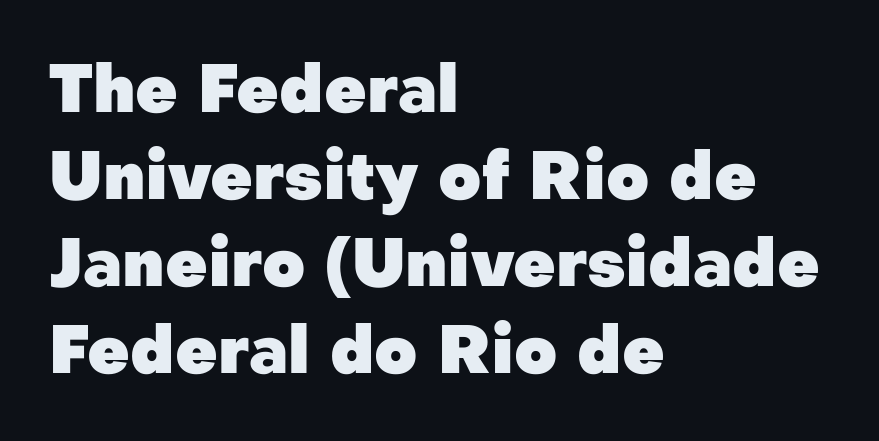
A full-strength bold gives these letters their thick strokes. Words appear dense and cohesive because spacing is normal. Underlining? Definitely not there. You can tell it's not italic because the verticals are truly vertical. The lines in this sample share a left origin and differ only in where they stop.
